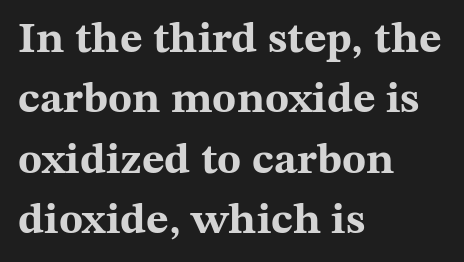
Q: Is the text bold? A: Yes.
Q: Is the text italic (slanted)? A: No, it is upright.
Q: Is the typeface a serif or a sans-serif typeface? A: Serif.
Q: Is the text underlined? A: No.
Q: How is the paragraph aligned? A: Left-aligned.
Q: Is the spacing between letters normal or unusually wide? A: Normal.
Q: Is the spacing between lines tight, normal or loose? A: Normal.
Q: Width (condensed, normal, or wide)? A: Wide.
Q: Stroke contrast? A: Medium.
Q: x-height? A: Medium.
Q: Monospaced? A: No.
